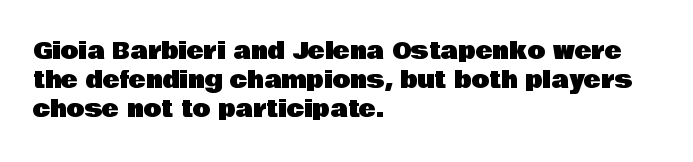
The image shows 23 px text type, upright; set left-aligned, normal line spacing (1.27x), normal letter spacing, not underlined.
